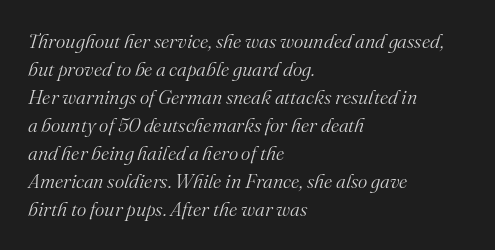
Q: Is the text bold? A: No.
Q: Is the text italic (slanted)? A: Yes, it leans right by about 16 degrees.
Q: Is the text underlined? A: No.
Q: How is the paragraph aligned? A: Left-aligned.
Q: Is the spacing between letters normal or unusually wide? A: Normal.
Q: Is the spacing between lines tight, normal or loose? A: Normal.
